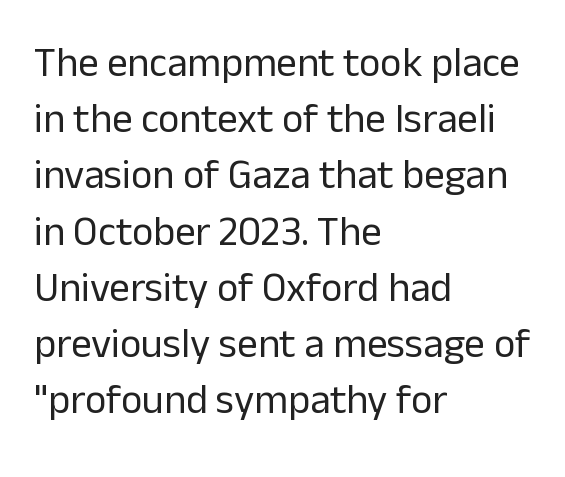
Q: Is the text bold? A: No.
Q: Is the text italic (slanted)? A: No, it is upright.
Q: Is the typeface a serif or a sans-serif typeface? A: Sans-serif.
Q: Is the text underlined? A: No.
Q: How is the paragraph aligned? A: Left-aligned.
Q: Is the spacing between letters normal or unusually wide? A: Normal.
Q: Is the spacing between lines tight, normal or loose? A: Normal.
Q: Width (condensed, normal, or wide)? A: Normal.
Q: Stroke contrast? A: Low.
Q: x-height? A: Medium.
Q: Monospaced? A: No.
